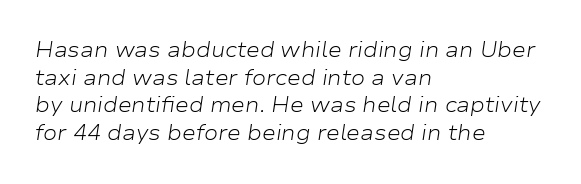
The image shows 21 px text type, italic (leaning right); set left-aligned, normal line spacing (1.32x), normal letter spacing, not underlined.
